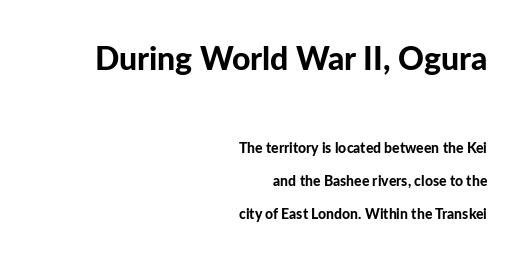
The horizontal fit of the characters is conventional and even. Character widths vary here, with narrow letters taking less room than wide ones. The passage shown is emphatically bold. These two chunks differ in scale, with the top chunk taking the larger measure. The rendering anchors every line to the right-hand side. Airy leading.
